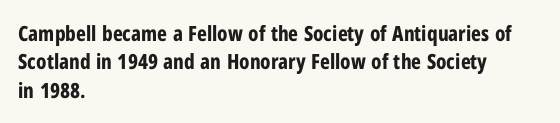
Q: Is the text bold? A: Yes.
Q: Is the text italic (slanted)? A: No, it is upright.
Q: Is the text underlined? A: No.
Q: How is the paragraph aligned? A: Left-aligned.
Q: Is the spacing between letters normal or unusually wide? A: Normal.
Q: Is the spacing between lines tight, normal or loose? A: Normal.
